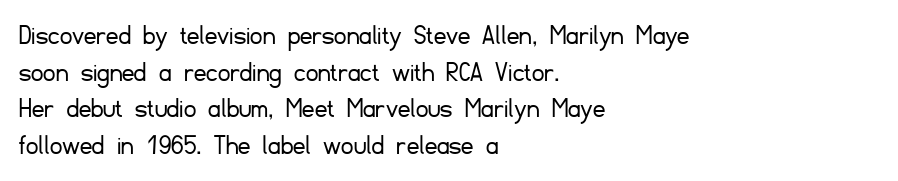
The image shows 30 px light sans-serif type, upright; set left-aligned, line spacing 1.22x, normal letter spacing, not underlined; low stroke contrast and a small x-height.
